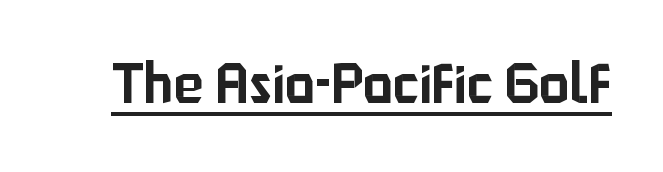
The image shows 56 px sans-serif type, upright; set normal letter spacing, underlined; low stroke contrast and a medium x-height.
